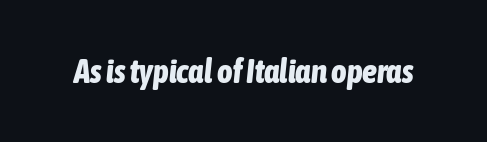
{"italic": "yes", "lean": "right", "slant_degrees": 6, "bold": "yes", "weight": "bold", "width": "condensed", "stroke_contrast": "low", "x_height": "medium", "monospaced": "no", "underline": "no", "letter_spacing": "normal", "letter_spacing_em": 0.0, "glyph_px": 33}
